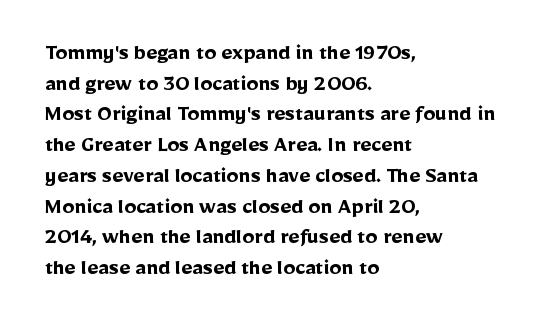
Q: Is the text bold? A: Yes.
Q: Is the text italic (slanted)? A: No, it is upright.
Q: Is the text underlined? A: No.
Q: How is the paragraph aligned? A: Left-aligned.
Q: Is the spacing between letters normal or unusually wide? A: Normal.
Q: Is the spacing between lines tight, normal or loose? A: Normal.
